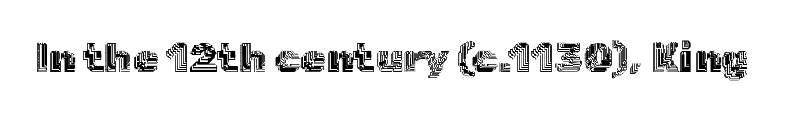
Q: Is the text italic (slanted)? A: No, it is upright.
Q: Is the text underlined? A: No.
Q: Is the spacing between letters normal or unusually wide? A: Normal.
Q: Width (condensed, normal, or wide)? A: Normal.
Q: x-height? A: Medium.
Q: Monospaced? A: No.
